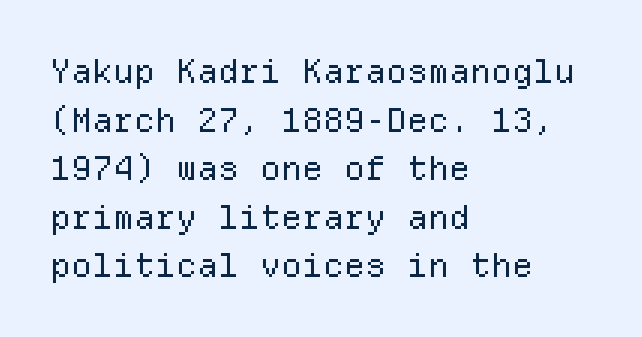
The image shows 33 px regular-weight sans-serif type, upright, monospaced; set left-aligned, normal line spacing (1.47x), normal letter spacing, not underlined; low stroke contrast and a medium x-height.
